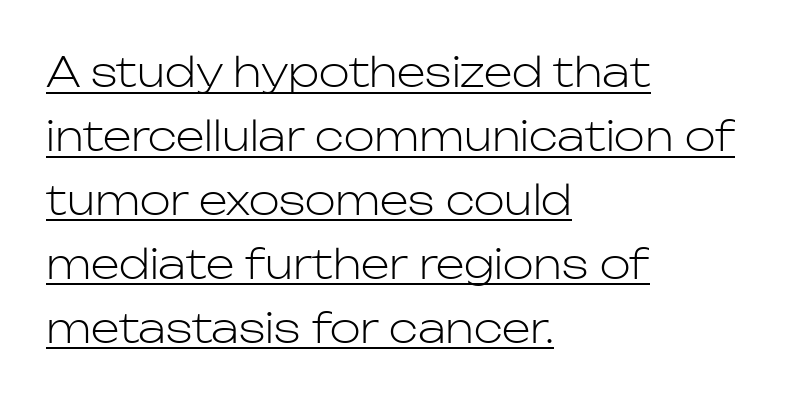
{"serif": "no", "italic": "no", "bold": "no", "weight": "light", "width": "normal", "stroke_contrast": "low", "x_height": "medium", "monospaced": "no", "underline": "yes", "align": "left", "line_spacing": "normal", "line_spacing_ratio": 1.56, "letter_spacing": "normal", "letter_spacing_em": 0.0, "glyph_px": 41}
